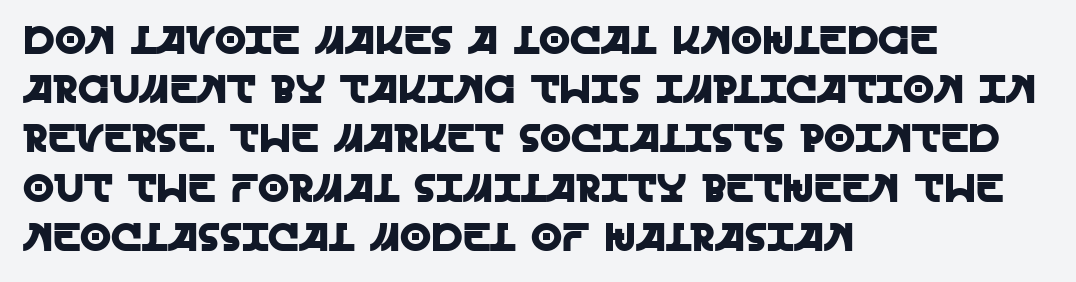
Q: Is the text italic (slanted)? A: No, it is upright.
Q: Is the typeface a serif or a sans-serif typeface? A: Sans-serif.
Q: Is the text underlined? A: No.
Q: How is the paragraph aligned? A: Left-aligned.
Q: Is the spacing between letters normal or unusually wide? A: Normal.
Q: Width (condensed, normal, or wide)? A: Normal.
Q: x-height? A: Large.
Q: Monospaced? A: No.
